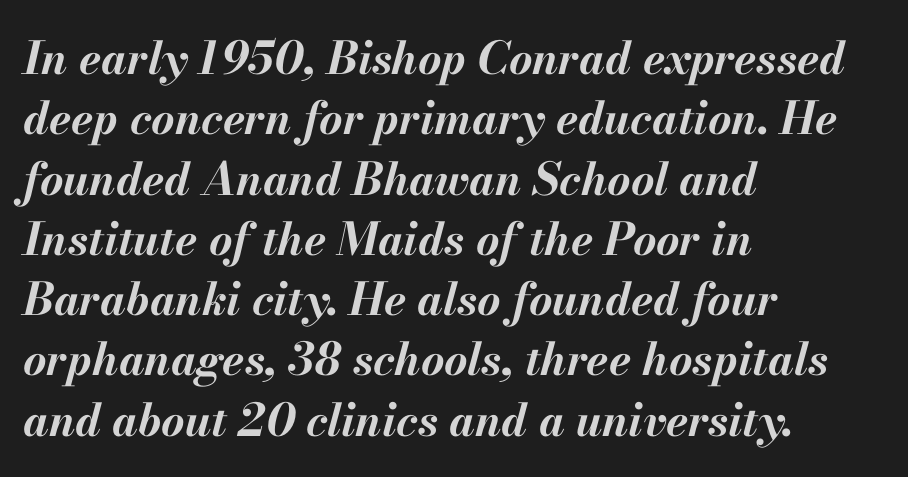
The image shows 45 px bold type, italic (leaning right); set left-aligned, normal line spacing (1.34x), normal letter spacing, not underlined; medium stroke contrast and a small x-height.
